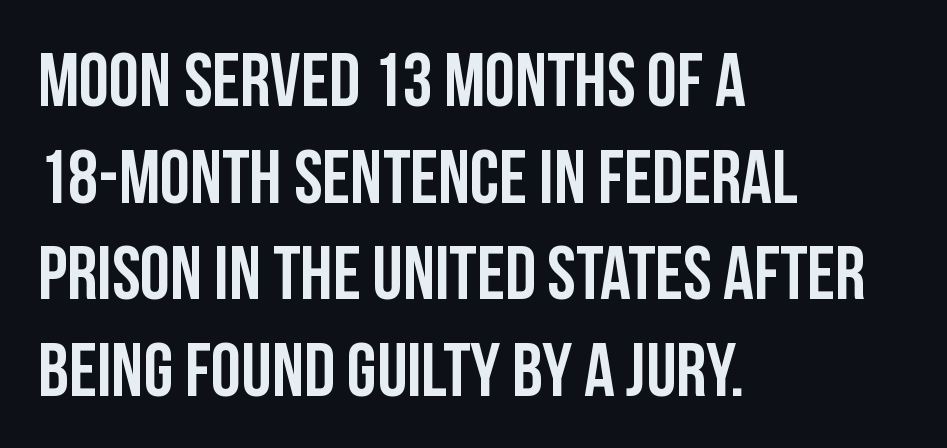
{"serif": "no", "italic": "no", "width": "condensed", "stroke_contrast": "low", "x_height": "large", "monospaced": "no", "underline": "no", "align": "left", "line_spacing": "normal", "line_spacing_ratio": 1.27, "letter_spacing": "normal", "letter_spacing_em": 0.0, "glyph_px": 76}
